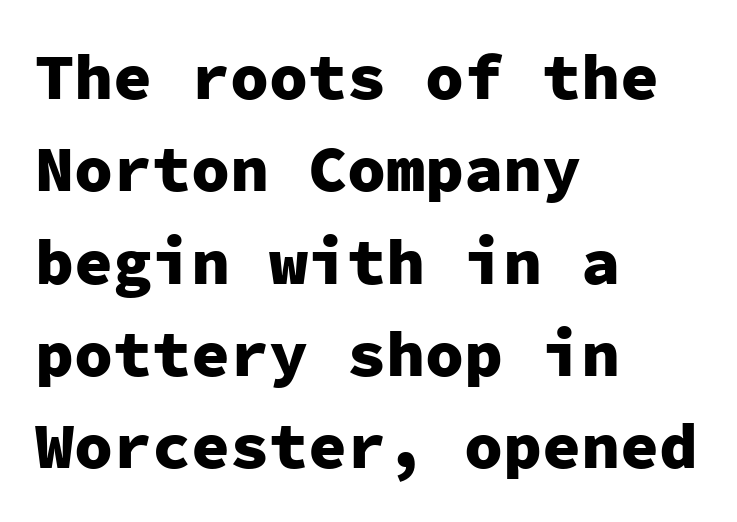
Q: Is the text bold? A: Yes.
Q: Is the text italic (slanted)? A: No, it is upright.
Q: Is the typeface a serif or a sans-serif typeface? A: Sans-serif.
Q: Is the text underlined? A: No.
Q: How is the paragraph aligned? A: Left-aligned.
Q: Is the spacing between letters normal or unusually wide? A: Normal.
Q: Is the spacing between lines tight, normal or loose? A: Normal.
Q: Width (condensed, normal, or wide)? A: Normal.
Q: Stroke contrast? A: Low.
Q: x-height? A: Medium.
Q: Monospaced? A: Yes.
